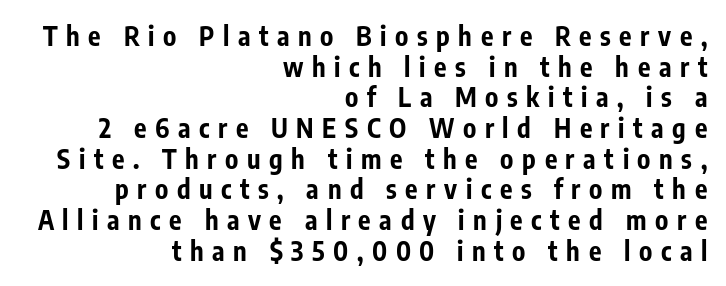
The image shows 26 px bold type, upright; set right-aligned, line spacing 1.18x, unusually wide letter spacing (+0.33 em), not underlined.
